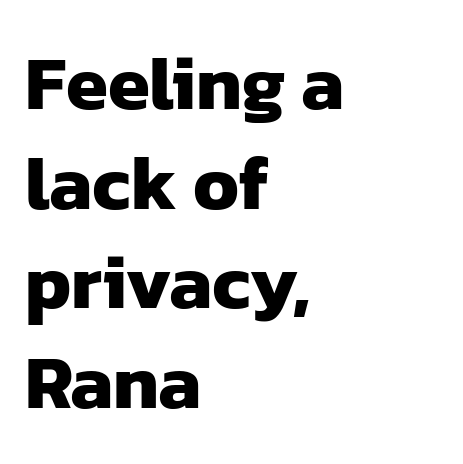
Words float on clear page, feet unadorned. If you measured baseline to baseline, you'd find a middling distance. Typographically, this falls in the sans-serif category. A typesetter would call this proportional, since set widths differ per character. Here the glyphs are tracked normally, forming tight word shapes.
